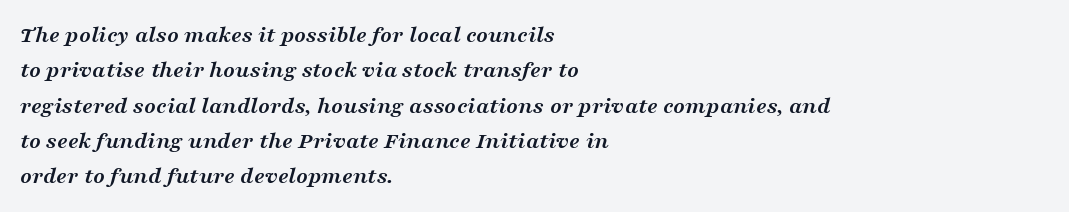
{"italic": "yes", "lean": "right", "slant_degrees": 16, "bold": "yes", "underline": "no", "align": "left", "line_spacing": "normal", "line_spacing_ratio": 1.47, "letter_spacing": "normal", "letter_spacing_em": 0.0, "glyph_px": 24}
